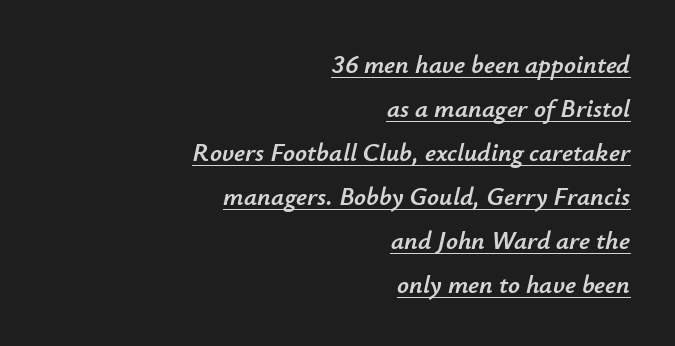
Q: Is the text italic (slanted)? A: Yes, it leans right by about 12 degrees.
Q: Is the text underlined? A: Yes.
Q: How is the paragraph aligned? A: Right-aligned.
Q: Is the spacing between letters normal or unusually wide? A: Normal.
Q: Is the spacing between lines tight, normal or loose? A: Normal.
